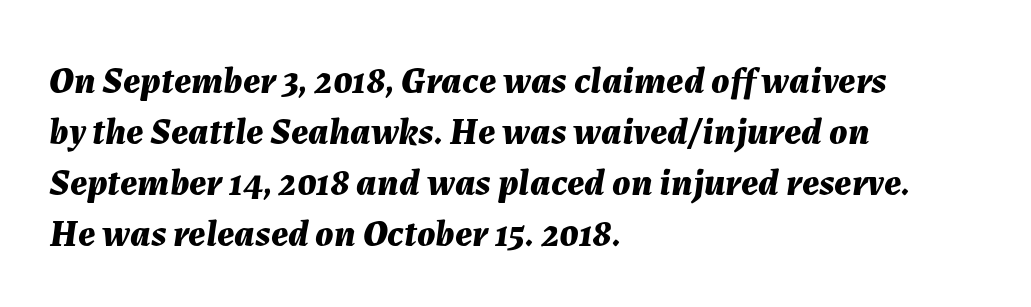
{"italic": "yes", "lean": "right", "slant_degrees": 7, "bold": "yes", "weight": "bold", "width": "normal", "stroke_contrast": "medium", "x_height": "medium", "monospaced": "no", "underline": "no", "align": "left", "line_spacing": "normal", "line_spacing_ratio": 1.34, "letter_spacing": "normal", "letter_spacing_em": 0.0, "glyph_px": 38}
